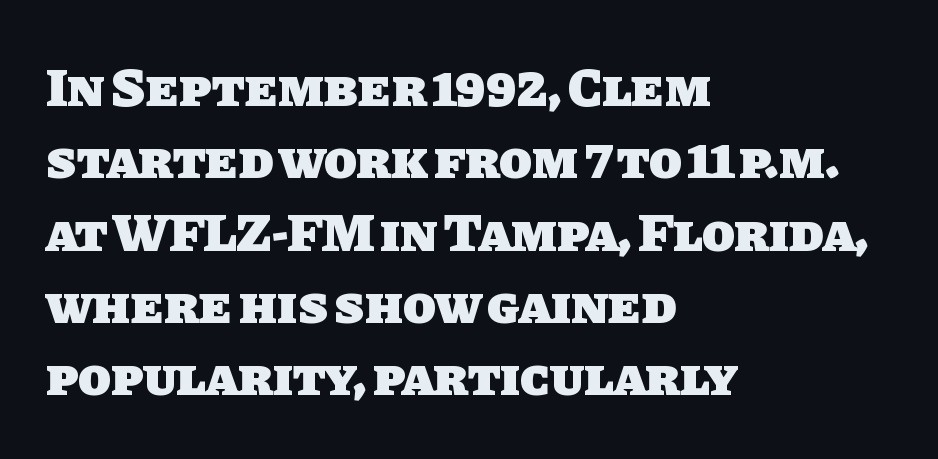
Q: Is the text bold? A: Yes.
Q: Is the typeface a serif or a sans-serif typeface? A: Sans-serif.
Q: Is the text underlined? A: No.
Q: How is the paragraph aligned? A: Left-aligned.
Q: Is the spacing between letters normal or unusually wide? A: Normal.
Q: Is the spacing between lines tight, normal or loose? A: Normal.
Q: Width (condensed, normal, or wide)? A: Normal.
Q: Stroke contrast? A: Low.
Q: x-height? A: Large.
Q: Monospaced? A: No.
